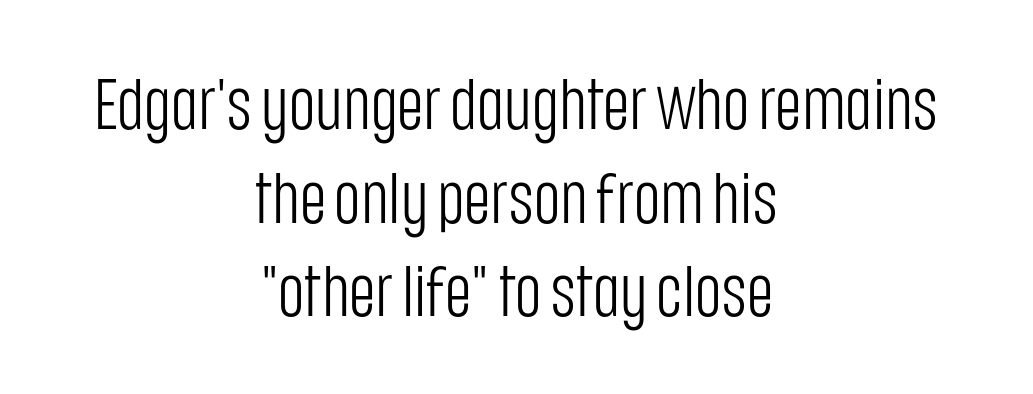
The image shows 72 px light, condensed sans-serif type, upright; set centered, normal line spacing (1.3x), normal letter spacing, not underlined; low stroke contrast and a large x-height.
